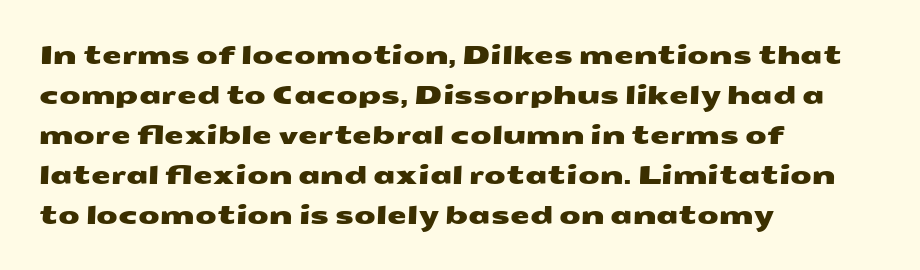
The image shows 25 px text type; set left-aligned, normal line spacing (1.6x), normal letter spacing, not underlined.
